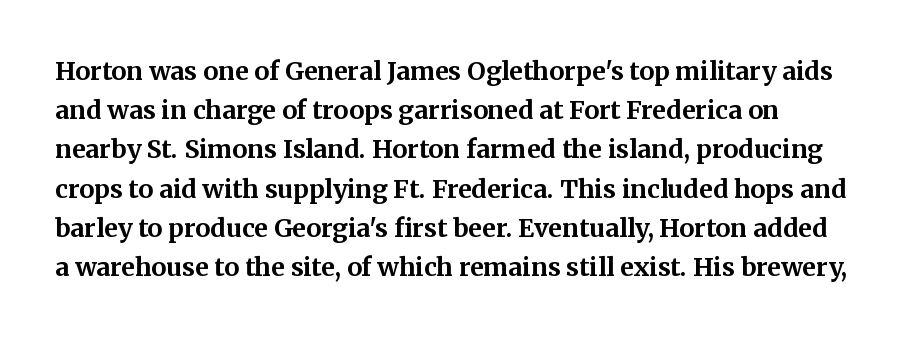
The string is rendered with underlining switched off. Leading: standard. Posture: upright roman. The passage shown is emphatically bold. The letterforms sit shoulder to shoulder at normal distance.
